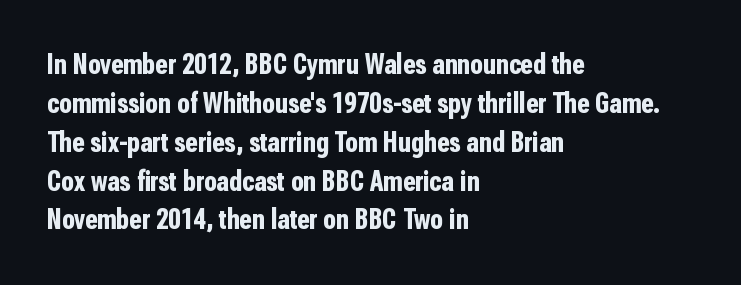
Q: Is the text bold? A: Yes.
Q: Is the text italic (slanted)? A: No, it is upright.
Q: Is the typeface a serif or a sans-serif typeface? A: Sans-serif.
Q: Is the text underlined? A: No.
Q: How is the paragraph aligned? A: Left-aligned.
Q: Is the spacing between letters normal or unusually wide? A: Normal.
Q: Is the spacing between lines tight, normal or loose? A: Normal.
Q: Width (condensed, normal, or wide)? A: Condensed.
Q: Stroke contrast? A: Low.
Q: x-height? A: Medium.
Q: Monospaced? A: No.
